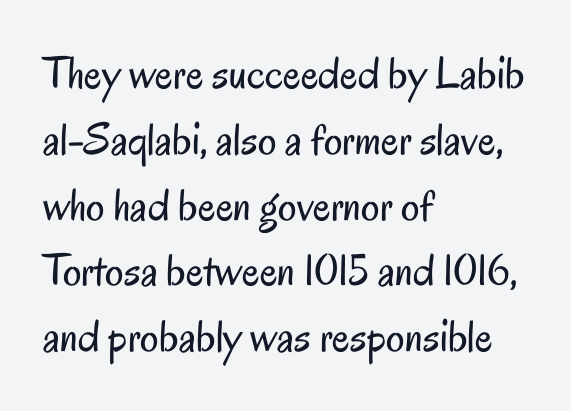
Reading down the block, your eye returns to a fixed left position each line. Weight: not bold — regular or lighter. This rendering employs a face without finishing strokes, i.e., a sans-serif. Note the varied advance widths — an 'i' is clearly narrower than an 'm'.
